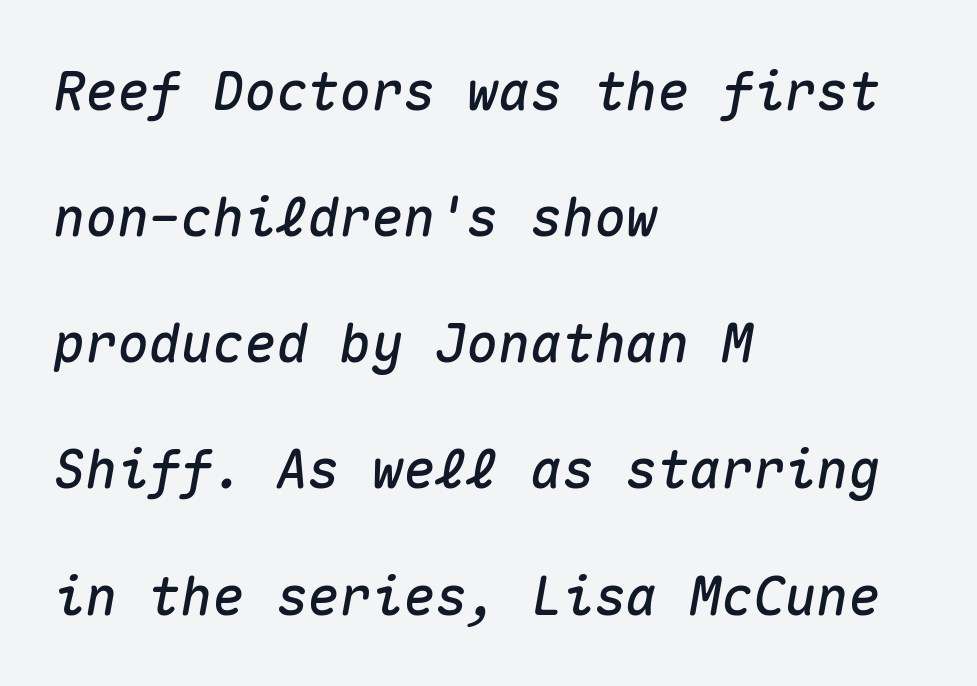
{"italic": "yes", "lean": "right", "slant_degrees": 10, "width": "normal", "stroke_contrast": "medium", "x_height": "medium", "monospaced": "yes", "underline": "no", "align": "left", "line_spacing": "loose", "line_spacing_ratio": 2.38, "letter_spacing": "normal", "letter_spacing_em": 0.0, "glyph_px": 53}
